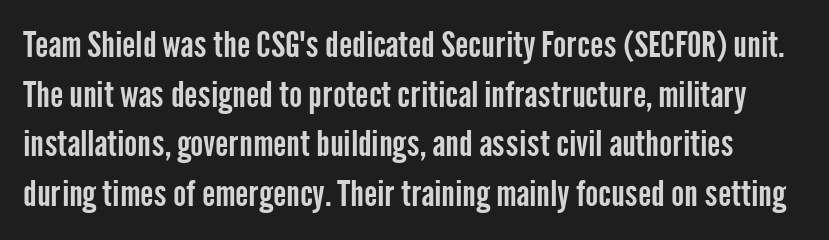
{"serif": "no", "italic": "no", "width": "condensed", "stroke_contrast": "low", "x_height": "medium", "monospaced": "no", "underline": "no", "line_spacing": "normal", "line_spacing_ratio": 1.42, "letter_spacing": "normal", "letter_spacing_em": 0.0, "glyph_px": 35}
